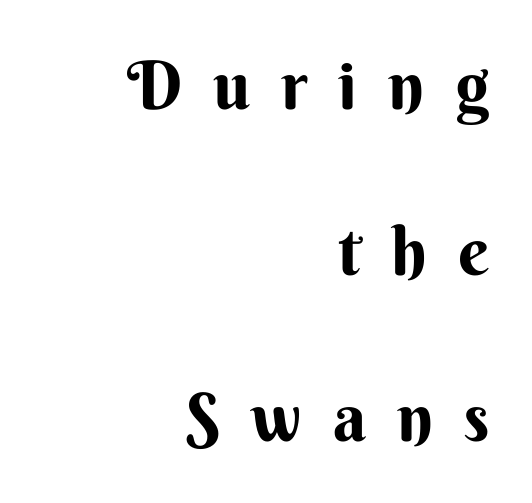
Any mark beneath the type? The region is blank. The text was rendered using a sans face with plain stroke endings. Emphasis by weight is at full strength: bold. The passage shown is typed in a proportional face where columns would drift. Line ends are locked; line starts wander. Italic: no, the glyphs are upright roman.
